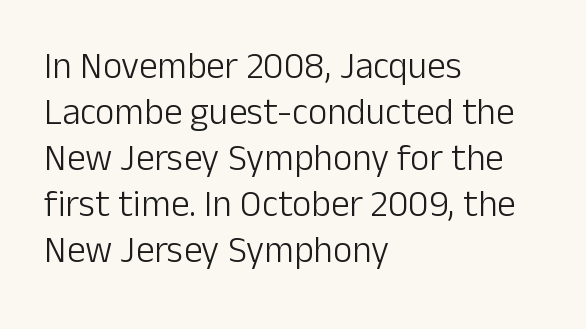
The image shows 37 px light sans-serif type, upright; set left-aligned, line spacing 1.24x, normal letter spacing, not underlined; low stroke contrast and a medium x-height.
